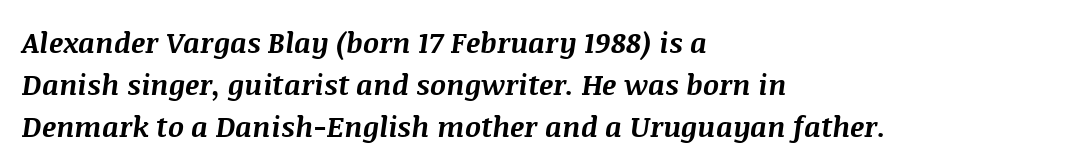
Q: Is the text bold? A: Yes.
Q: Is the text italic (slanted)? A: Yes, it leans right by about 8 degrees.
Q: Is the text underlined? A: No.
Q: How is the paragraph aligned? A: Left-aligned.
Q: Is the spacing between letters normal or unusually wide? A: Normal.
Q: Is the spacing between lines tight, normal or loose? A: Normal.
Q: Width (condensed, normal, or wide)? A: Normal.
Q: Stroke contrast? A: Medium.
Q: x-height? A: Large.
Q: Monospaced? A: No.
